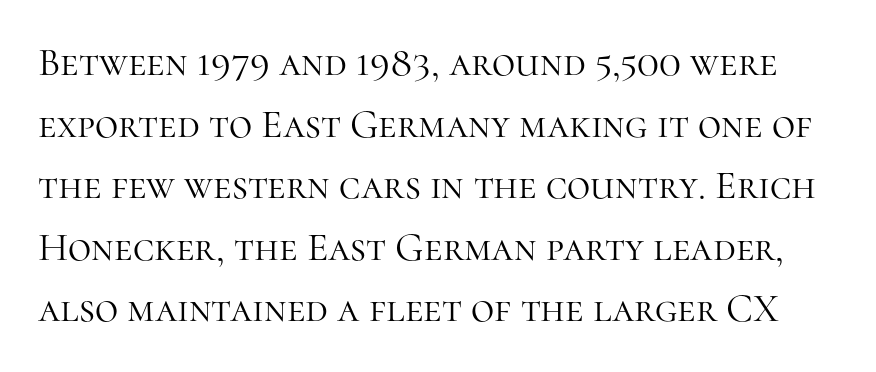
{"serif": "yes", "italic": "no", "bold": "no", "weight": "light", "width": "normal", "stroke_contrast": "high", "x_height": "medium", "monospaced": "no", "underline": "no", "line_spacing": "normal", "line_spacing_ratio": 1.54, "letter_spacing": "normal", "letter_spacing_em": 0.0, "glyph_px": 40}
